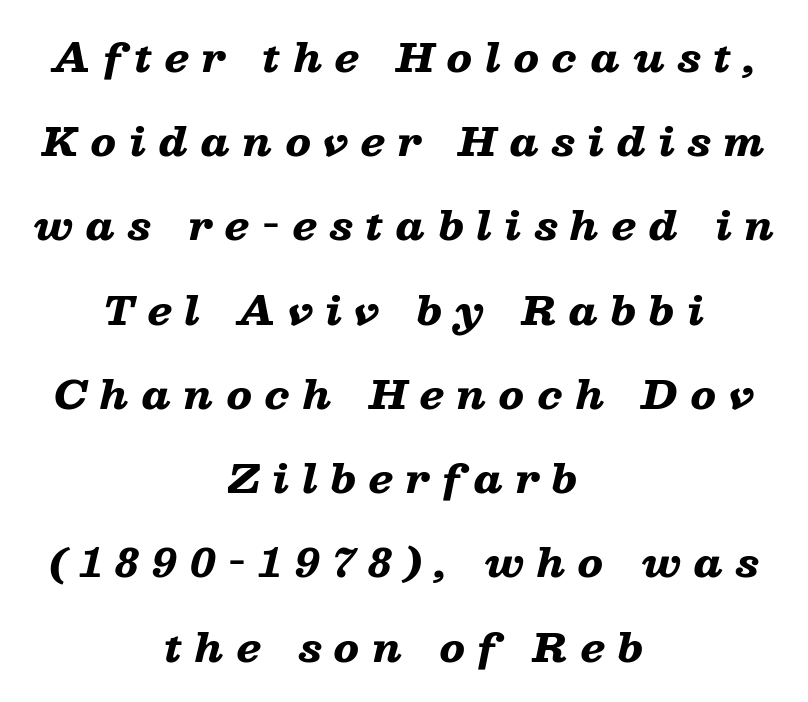
{"italic": "yes", "lean": "right", "slant_degrees": 13, "bold": "yes", "weight": "heavy", "width": "wide", "stroke_contrast": "low", "x_height": "medium", "monospaced": "no", "underline": "no", "align": "center", "line_spacing": "loose", "line_spacing_ratio": 2.16, "letter_spacing": "wide", "letter_spacing_em": 0.33, "glyph_px": 39}
